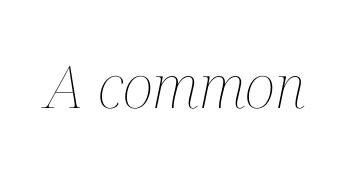
Q: Is the text bold? A: No.
Q: Is the text italic (slanted)? A: Yes, it leans right by about 12 degrees.
Q: Is the text underlined? A: No.
Q: Is the spacing between letters normal or unusually wide? A: Normal.
Q: Width (condensed, normal, or wide)? A: Condensed.
Q: Stroke contrast? A: Medium.
Q: x-height? A: Medium.
Q: Monospaced? A: No.
